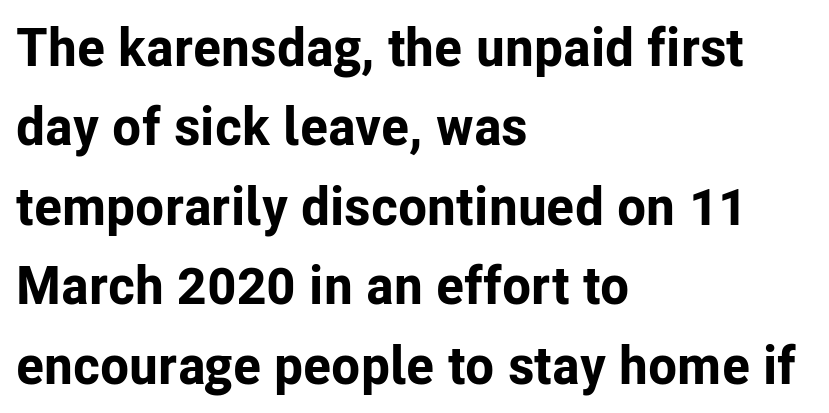
Font category for this specimen: sans-serif. The font's upright variant was chosen for this text. Students, observe: this is what conventionally led text looks like. These lines keep a tight, regular rhythm from letter to letter. Rule under the text: the space is simply empty. I'd describe the lettering as bold — thick and assertive.
